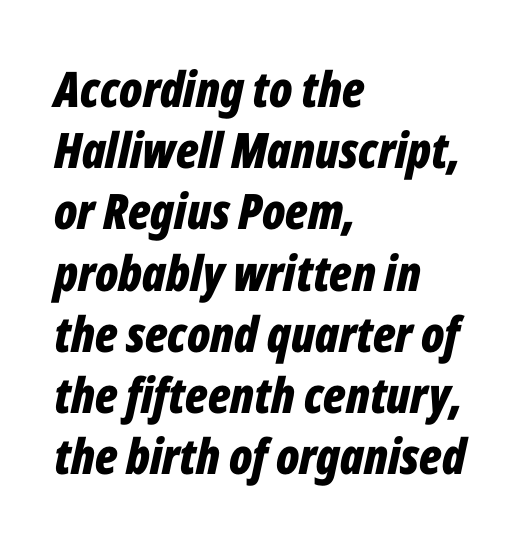
{"italic": "yes", "lean": "right", "slant_degrees": 12, "bold": "yes", "weight": "bold", "width": "condensed", "stroke_contrast": "low", "x_height": "medium", "monospaced": "no", "underline": "no", "align": "left", "line_spacing": "normal", "line_spacing_ratio": 1.25, "letter_spacing": "normal", "letter_spacing_em": 0.0, "glyph_px": 49}
